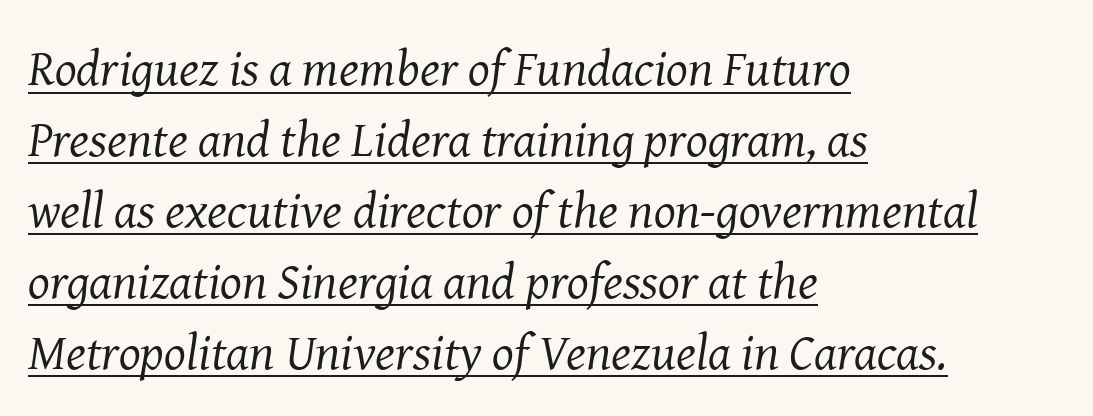
The designer went with a serif here, giving each stem small feet. The text carries the slant typical of an italic or oblique font. Does extra space separate the letters? No, they use regular spacing. Students, observe: this is what conventionally led text looks like. Emphasis is given by a line drawn under the lettering.
